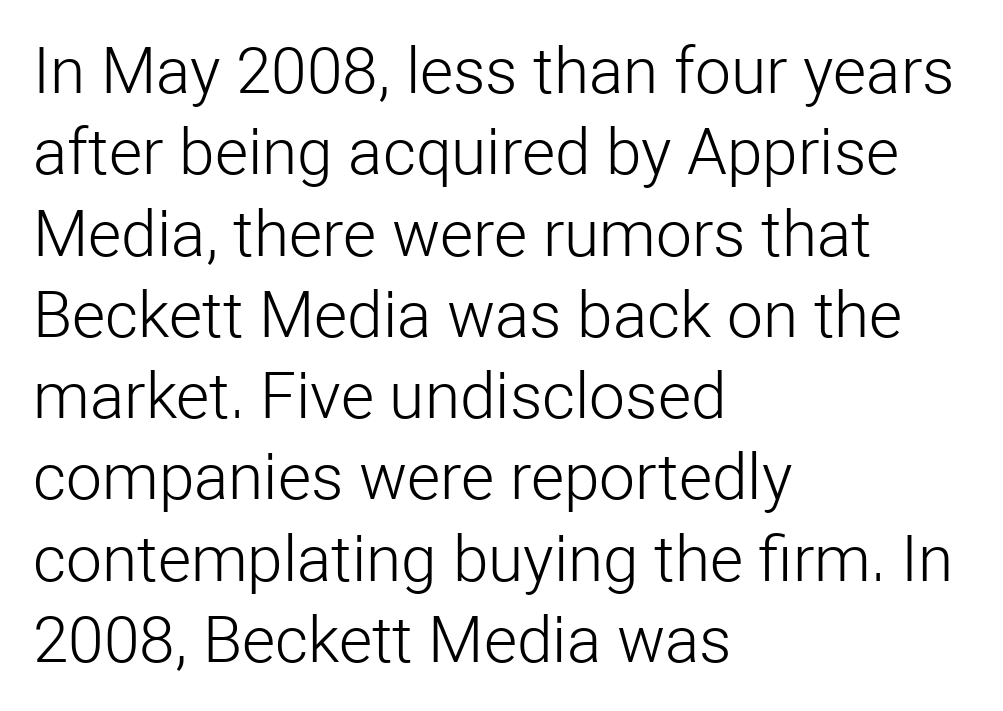
{"serif": "no", "italic": "no", "bold": "no", "weight": "light", "width": "normal", "stroke_contrast": "low", "x_height": "medium", "monospaced": "no", "underline": "no", "align": "left", "line_spacing": "normal", "line_spacing_ratio": 1.27, "letter_spacing": "normal", "letter_spacing_em": 0.0, "glyph_px": 64}
